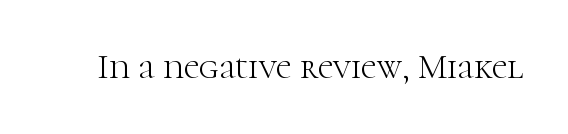
The image shows 35 px light serif type, upright; set normal letter spacing, not underlined; high stroke contrast and a medium x-height.
